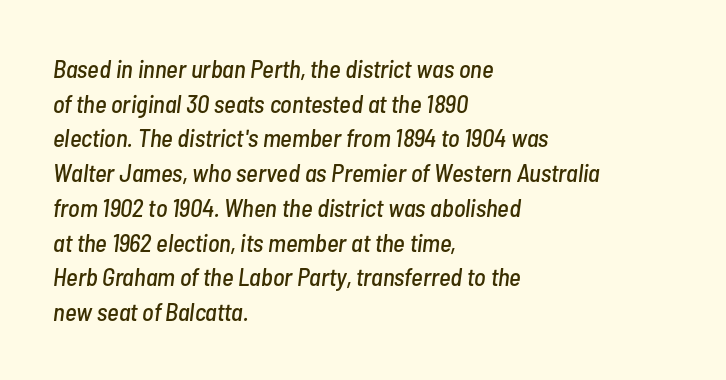
Short note: letters normally spaced. Students, observe: this is what conventionally led text looks like. The rendering anchors every line to the left-hand side. Would a proofreader flag this as italicized? Yes. Lines of text with bare space underneath.
